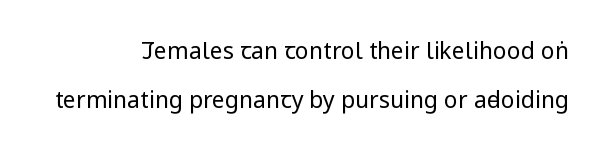
The image shows 23 px text type, upright; set right-aligned, loose line spacing (2.14x), normal letter spacing, not underlined.
